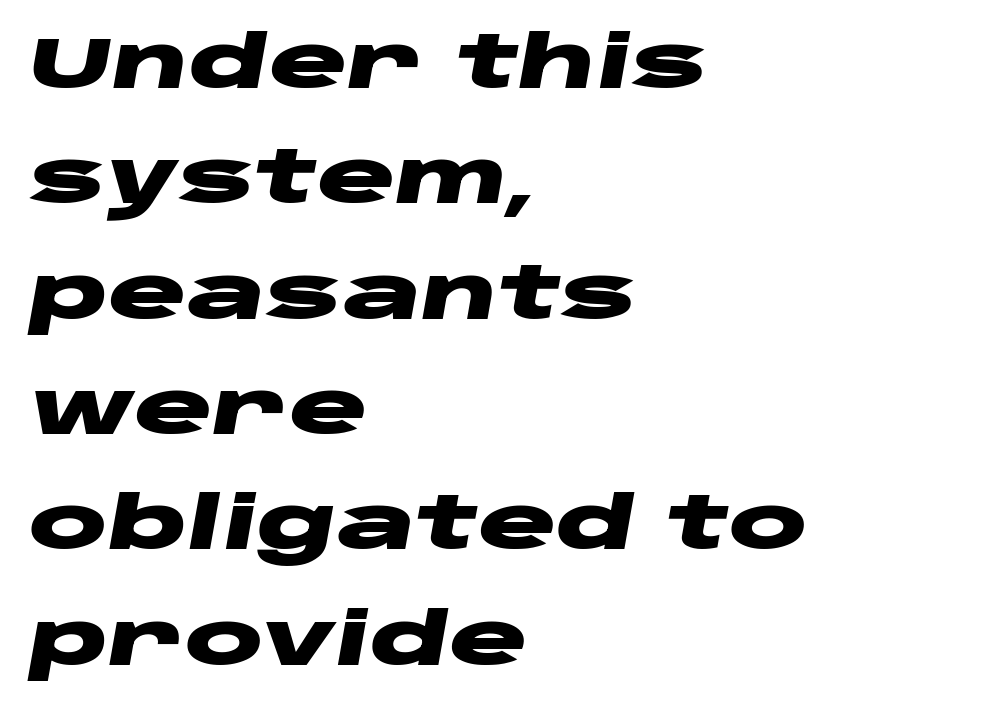
You could not count columns in this text — the font is proportionally spaced. Tall strokes in this sample are angled rather than plumb. Typesetter's note: full bold, strokes at maximum text heaviness. These lines are set flush left with a ragged right edge.
